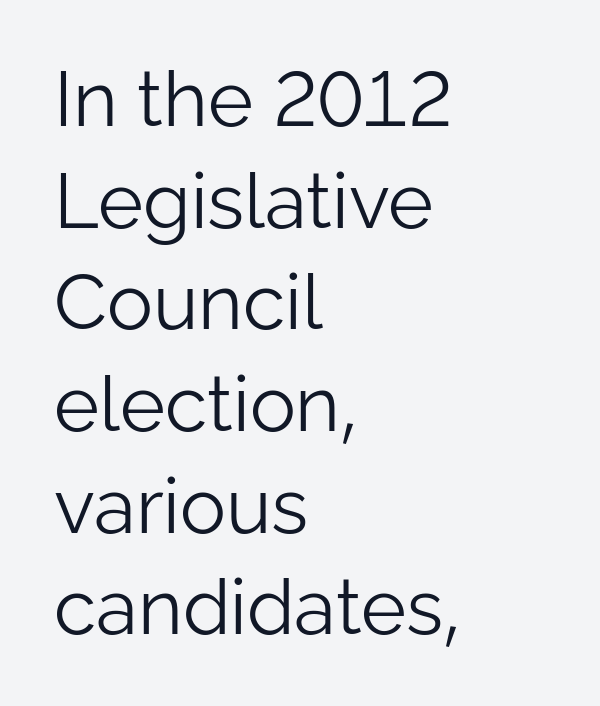
The image shows 77 px light sans-serif type, upright; set left-aligned, normal line spacing (1.32x), normal letter spacing, not underlined; low stroke contrast and a medium x-height.
